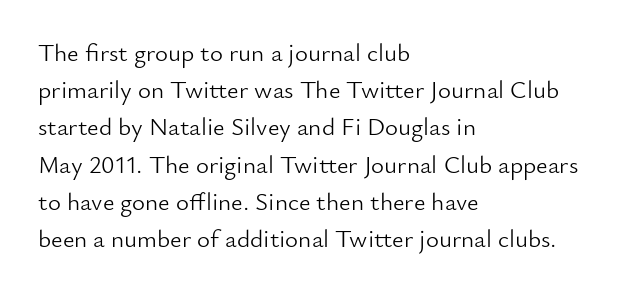
Q: Is the text bold? A: No.
Q: Is the text italic (slanted)? A: No, it is upright.
Q: Is the text underlined? A: No.
Q: How is the paragraph aligned? A: Left-aligned.
Q: Is the spacing between letters normal or unusually wide? A: Normal.
Q: Is the spacing between lines tight, normal or loose? A: Normal.
